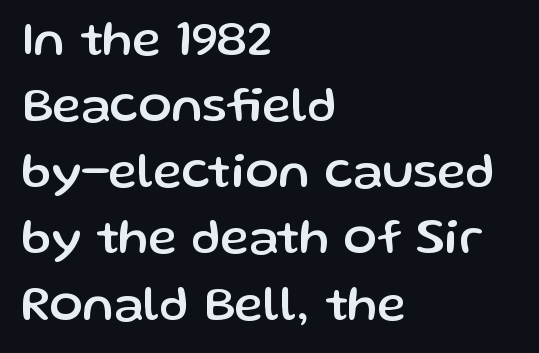
{"serif": "no", "italic": "no", "width": "normal", "stroke_contrast": "low", "x_height": "medium", "monospaced": "no", "underline": "no", "align": "left", "line_spacing": "normal", "line_spacing_ratio": 1.35, "letter_spacing": "normal", "letter_spacing_em": 0.0, "glyph_px": 49}
